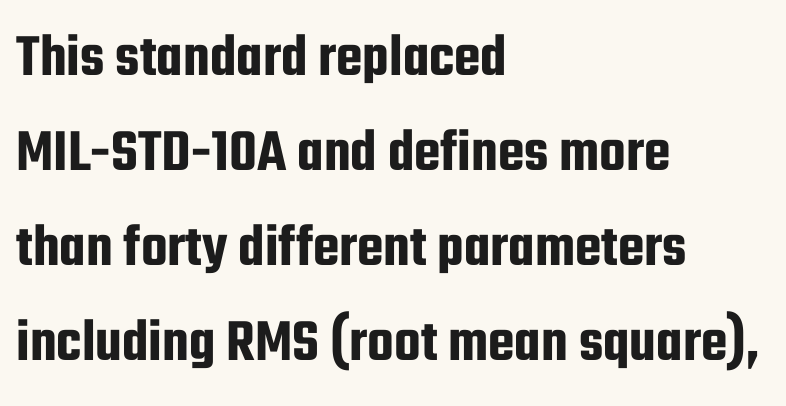
The image shows 61 px condensed sans-serif type, upright; set left-aligned, normal line spacing (1.56x), normal letter spacing, not underlined; low stroke contrast and a medium x-height.
